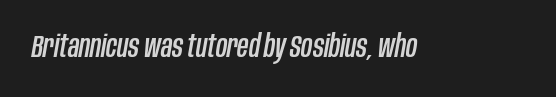
Q: Is the text italic (slanted)? A: Yes, it leans right by about 10 degrees.
Q: Is the text underlined? A: No.
Q: Is the spacing between letters normal or unusually wide? A: Normal.
Q: Width (condensed, normal, or wide)? A: Condensed.
Q: Stroke contrast? A: Low.
Q: x-height? A: Large.
Q: Monospaced? A: No.
